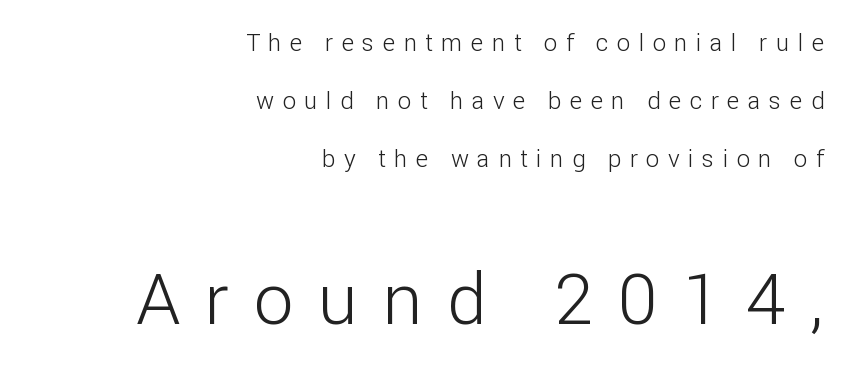
The image shows 71 px light sans-serif type, upright; set right-aligned, loose line spacing (2.41x), unusually wide letter spacing (+0.35 em), not underlined; the second (bottom) block is 2.96x larger; low stroke contrast and a medium x-height.
